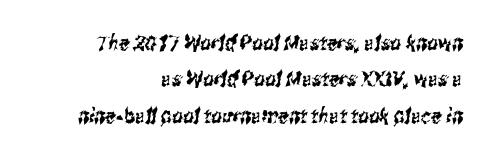
The horizontal fit of the characters is conventional and even. Glance below the letters and you will spot only blank space. The passage is arranged like a letterhead date or caption credit — flush right.
